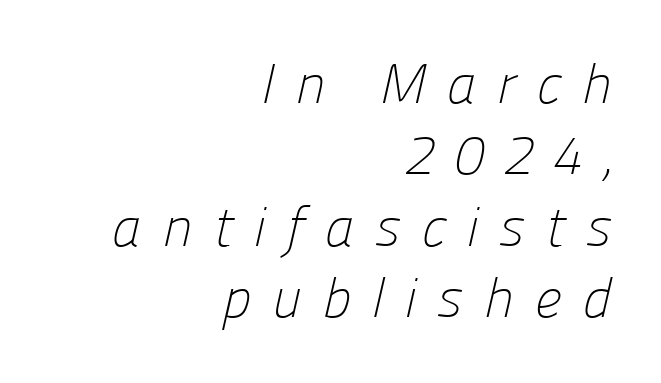
Q: Is the text bold? A: No.
Q: Is the typeface a serif or a sans-serif typeface? A: Sans-serif.
Q: Is the text underlined? A: No.
Q: How is the paragraph aligned? A: Right-aligned.
Q: Is the spacing between letters normal or unusually wide? A: Unusually wide.
Q: Is the spacing between lines tight, normal or loose? A: Normal.
Q: Width (condensed, normal, or wide)? A: Normal.
Q: Stroke contrast? A: Low.
Q: x-height? A: Medium.
Q: Monospaced? A: No.
